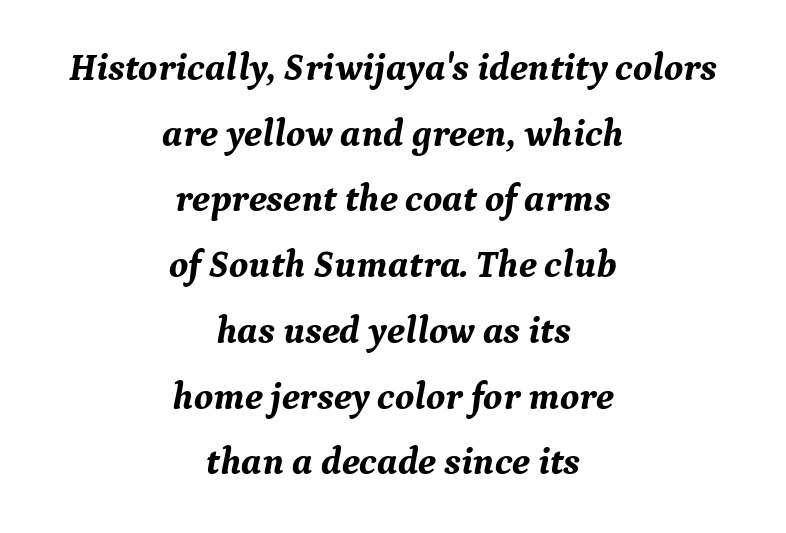
{"serif": "yes", "italic": "yes", "lean": "right", "slant_degrees": 9, "bold": "yes", "weight": "bold", "width": "normal", "stroke_contrast": "medium", "x_height": "medium", "monospaced": "no", "underline": "no", "align": "center", "line_spacing_ratio": 1.73, "letter_spacing": "normal", "letter_spacing_em": 0.0, "glyph_px": 38}
